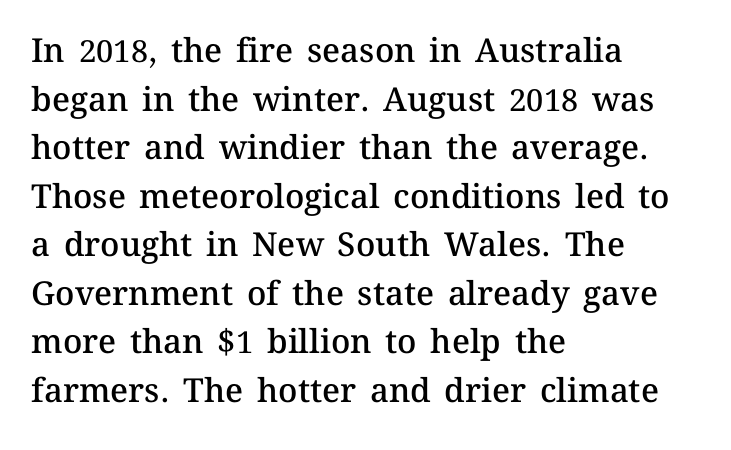
The image shows 33 px semibold type, upright; set left-aligned, normal line spacing (1.47x), normal letter spacing, not underlined; medium stroke contrast and a medium x-height.
